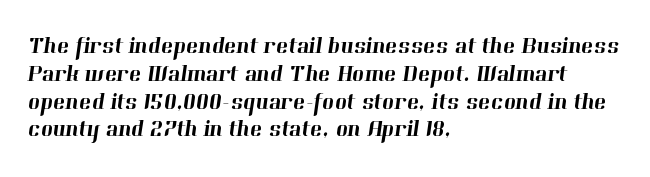
The image shows 23 px text type; set left-aligned, line spacing 1.21x, normal letter spacing, not underlined.
